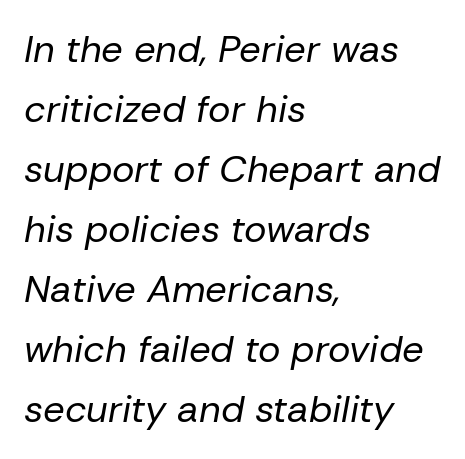
The paragraph has a hard left edge and a soft right edge. A typesetter would call this leading conventional body-copy spacing. Short note: letters normally spaced. Counters stay open thanks to moderate or lighter strokes. This sample uses an oblique cut, with every glyph tilted off the vertical.
